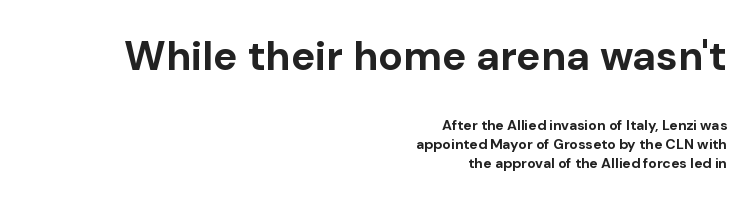
A typesetter would mark this as roman, not italic. Do the characters align in a grid? No, the font is proportional. One-word summary of the alignment: right. Bold? Absolutely — the strokes are thick and heavy.
